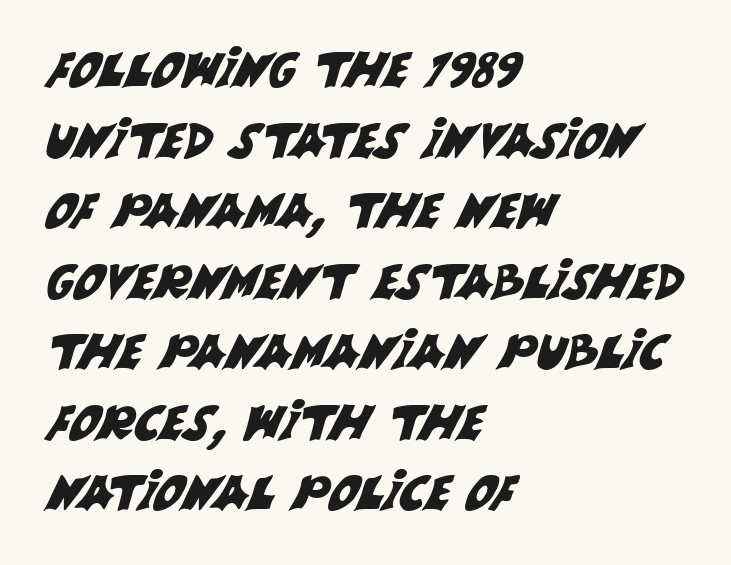
The image shows 48 px sans-serif type; set left-aligned, normal line spacing (1.47x), normal letter spacing, not underlined; medium stroke contrast and a large x-height.
